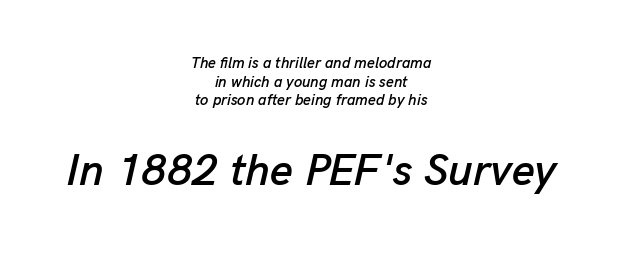
Q: Is the text italic (slanted)? A: Yes, it leans right by about 13 degrees.
Q: Is the text underlined? A: No.
Q: How is the paragraph aligned? A: Centered.
Q: Is the spacing between letters normal or unusually wide? A: Normal.
Q: Which block of text is set in a larger size, the first (top) or the second (bottom)? A: The second (bottom) one.
Q: Width (condensed, normal, or wide)? A: Normal.
Q: Stroke contrast? A: Low.
Q: x-height? A: Medium.
Q: Monospaced? A: No.
